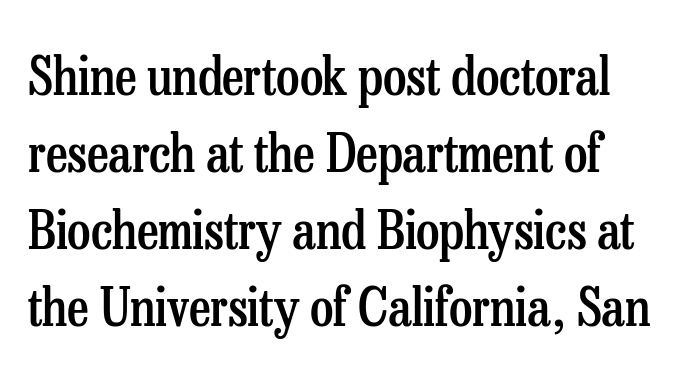
A typesetter would call this zero additional tracking. Examine the stroke ends and you'll spot serifs. Plain, unruled lines of type. The block of text has a typical density, with ordinary space between rows. Each letter keeps its own natural width here, so spacing adapts to shape.
